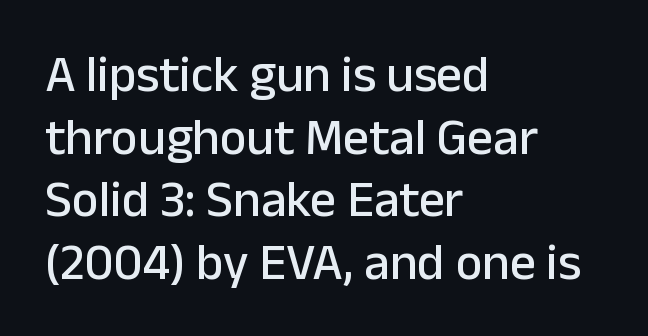
Q: Is the text italic (slanted)? A: No, it is upright.
Q: Is the typeface a serif or a sans-serif typeface? A: Sans-serif.
Q: Is the text underlined? A: No.
Q: How is the paragraph aligned? A: Left-aligned.
Q: Is the spacing between letters normal or unusually wide? A: Normal.
Q: Width (condensed, normal, or wide)? A: Normal.
Q: Stroke contrast? A: Low.
Q: x-height? A: Medium.
Q: Monospaced? A: No.
